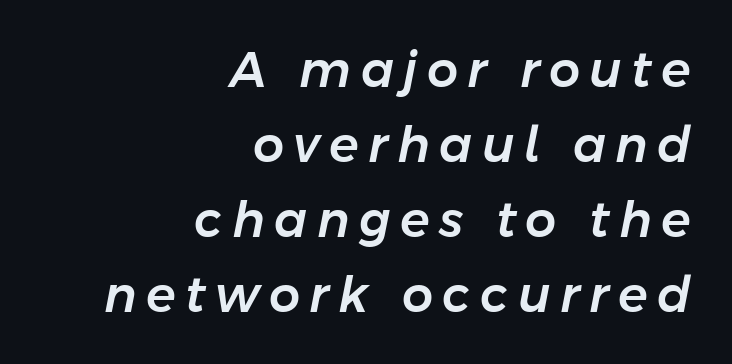
The image shows 49 px text type, italic (leaning right); set right-aligned, normal line spacing (1.53x), not underlined; low stroke contrast and a medium x-height.
